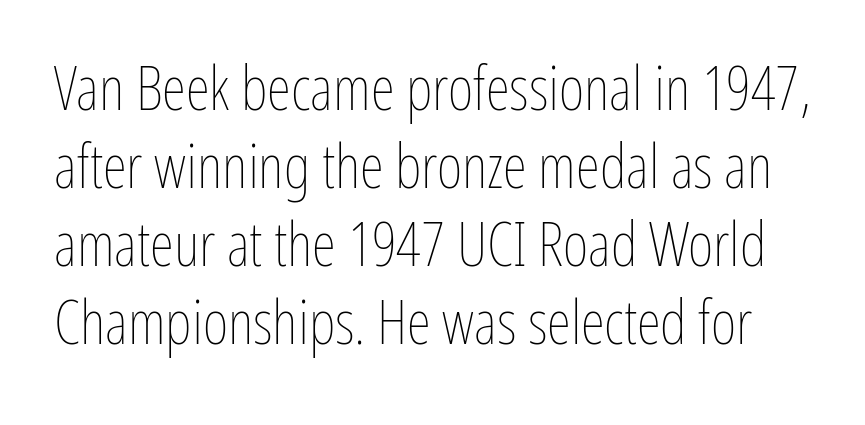
{"italic": "no", "bold": "no", "weight": "thin", "width": "condensed", "stroke_contrast": "low", "x_height": "medium", "monospaced": "no", "underline": "no", "line_spacing": "normal", "line_spacing_ratio": 1.26, "letter_spacing": "normal", "letter_spacing_em": 0.0, "glyph_px": 62}
